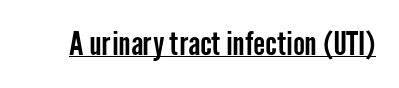
The image shows 32 px condensed sans-serif type, upright; set normal letter spacing, underlined; low stroke contrast and a medium x-height.
